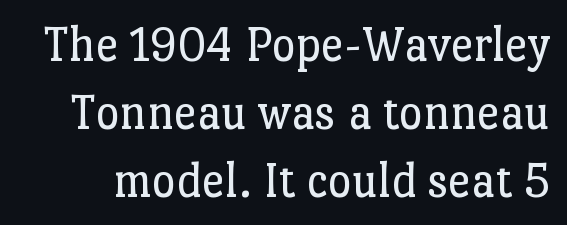
This sample uses a serif face. Honestly, the letter spacing is just normal — you wouldn't notice it. The passage shown is typed in a proportional face where columns would drift. This is not heavy type; no bold has been used. A clean baseline with only descenders dipping below it. The axis of the letterforms is exactly vertical.
